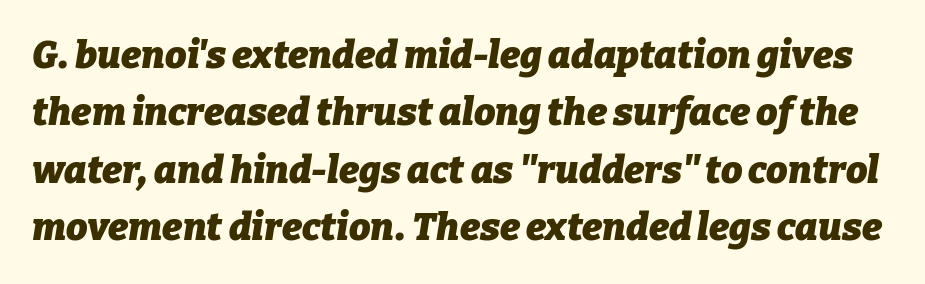
The image shows 38 px heavy type, italic (leaning right); set normal line spacing (1.51x), normal letter spacing, not underlined; low stroke contrast and a medium x-height.
